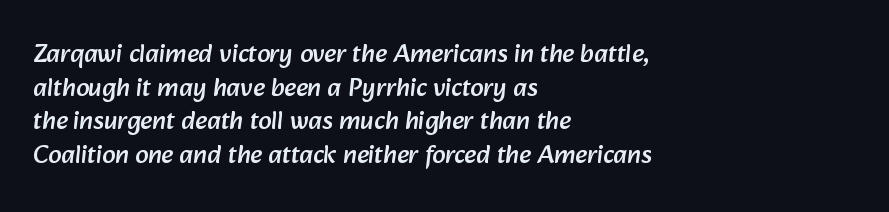
Nobody touched the tracking dial on this one. Leading: standard. Is the block centered? No — it sits flush against the left margin. Unmarked baselines from the first word to the last.
